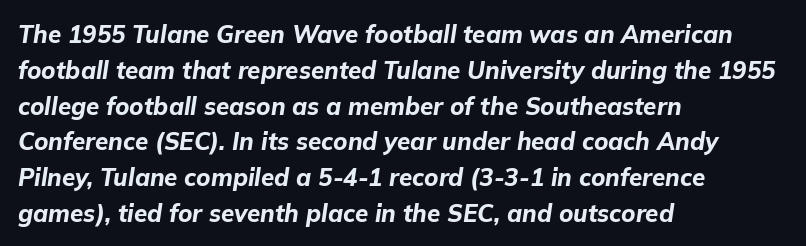
{"italic": "yes", "lean": "right", "slant_degrees": 9, "bold": "yes", "underline": "no", "align": "left", "line_spacing": "normal", "line_spacing_ratio": 1.49, "letter_spacing": "normal", "letter_spacing_em": 0.0, "glyph_px": 24}
